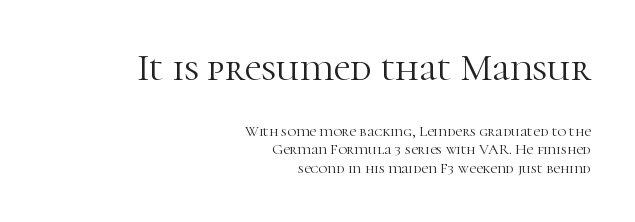
Type without underlining. A typesetter would call this proportional, since set widths differ per character. Layout note: lines flush right. Posture: upright roman. Counters stay open thanks to moderate or lighter strokes. Observe the serifs anchoring each vertical stroke in this sample.
